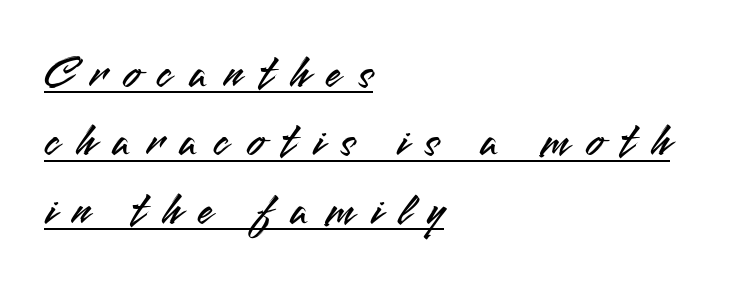
The image shows 45 px sans-serif type; set left-aligned, normal line spacing (1.52x), unusually wide letter spacing (+0.37 em), underlined; medium stroke contrast and a small x-height.
